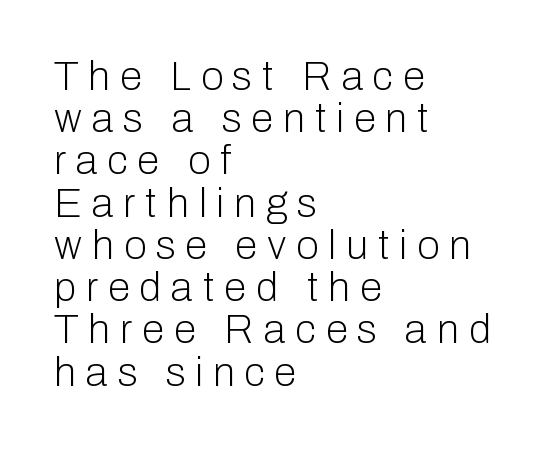
Compared with typical body copy, the letter spacing here is much looser. No extra ink here — the face is not bold. The passage shown is typed in a proportional face where columns would drift. Each letter's strokes conclude bluntly, with no projecting serifs. Anything drawn beneath the words? Only blank space.
